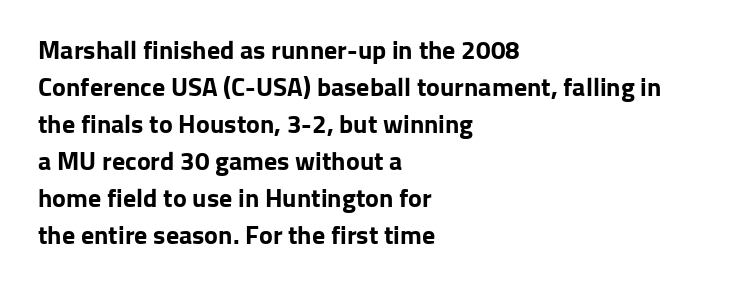
These words are printed bold, with thick strokes throughout. Between one letter and the next there's only the usual sliver of space. The letters stand straight up with perfectly vertical stems. The rendering anchors every line to the left-hand side. The leading is moderate, giving the passage an even texture.
